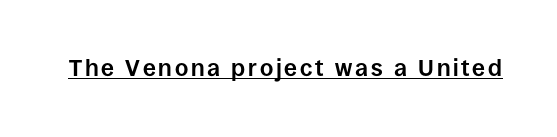
These characters rest on top of a visible drawn line. Caption: bold face, heavy strokes. No italicization has been applied; the sample stays upright.
